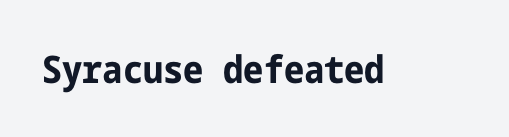
The image shows 38 px bold, condensed sans-serif type, upright; set normal letter spacing, not underlined; low stroke contrast and a medium x-height.
